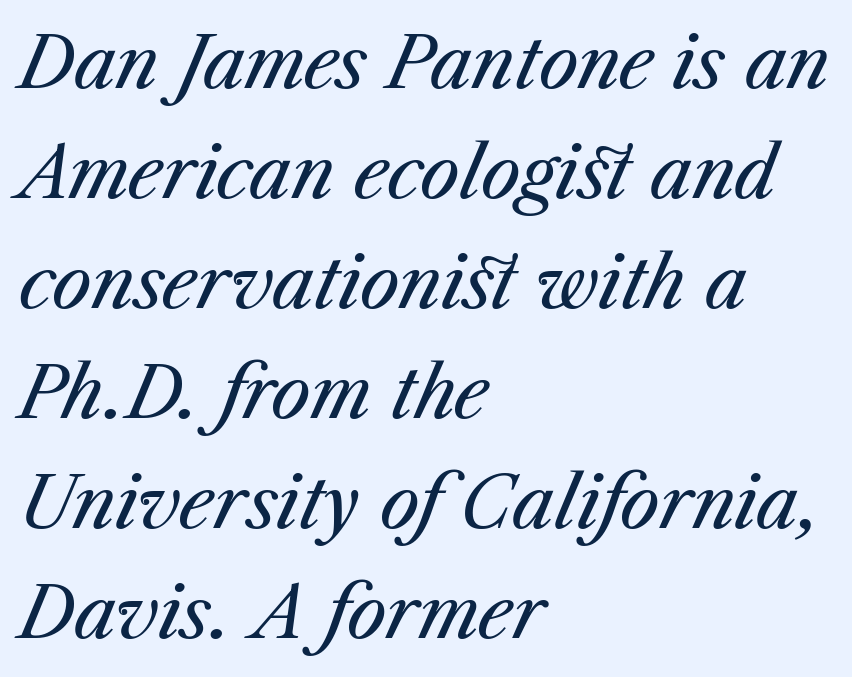
Q: Is the text bold? A: No.
Q: Is the text italic (slanted)? A: Yes, it leans right by about 23 degrees.
Q: Is the text underlined? A: No.
Q: How is the paragraph aligned? A: Left-aligned.
Q: Is the spacing between letters normal or unusually wide? A: Normal.
Q: Is the spacing between lines tight, normal or loose? A: Normal.
Q: Width (condensed, normal, or wide)? A: Normal.
Q: Stroke contrast? A: Medium.
Q: x-height? A: Medium.
Q: Monospaced? A: No.
